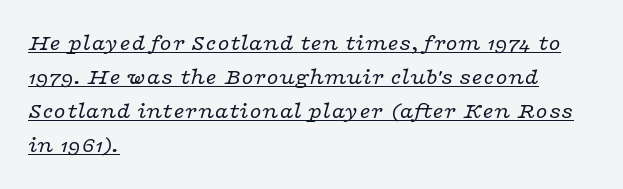
A baseline rule has been typeset under these characters. No heavy texture on the line: the type isn't bold. You could call the tracking neutral — neither tight nor loose. Would a proofreader flag this as italicized? Yes.
